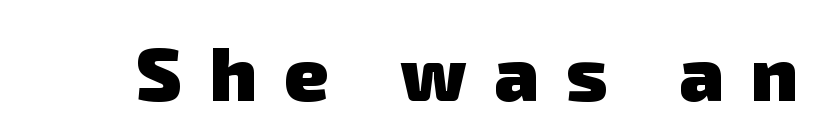
You'd pick this weight for a headline — it's a proper bold. Spacing between characters has been opened up far beyond the box default. Grotesque or geometric, the face here clearly has no serifs. The area under the type is left untouched. The passage shown is typed in a proportional face where columns would drift.
